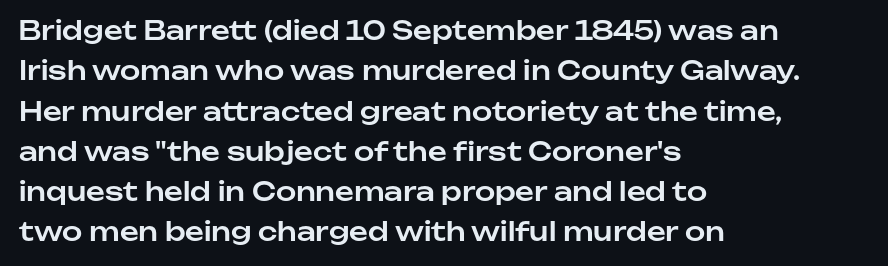
This rendering uses left alignment, leaving the right contour irregular. The vertical gap from one line to the next is medium. The space beneath each line is pristine and unruled. Does extra space separate the letters? No, they use regular spacing. Every character sits straight up, as roman type does.
